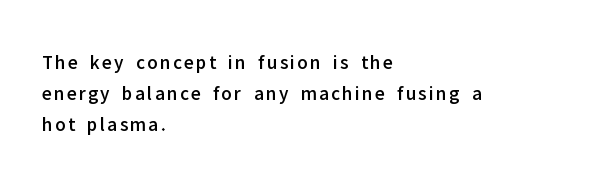
Underline: absent. Short and long lines alike share a common starting point at left. Regarding leading, the lines here are spaced in the standard way. This is roman type, the default non-slanted kind.
